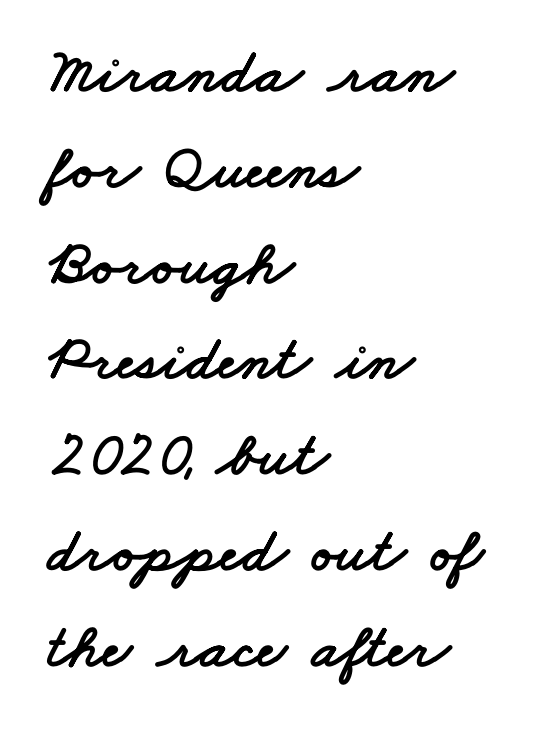
{"serif": "no", "width": "wide", "stroke_contrast": "low", "x_height": "small", "monospaced": "no", "underline": "no", "align": "left", "line_spacing": "normal", "line_spacing_ratio": 1.52, "letter_spacing": "normal", "letter_spacing_em": 0.0, "glyph_px": 63}
